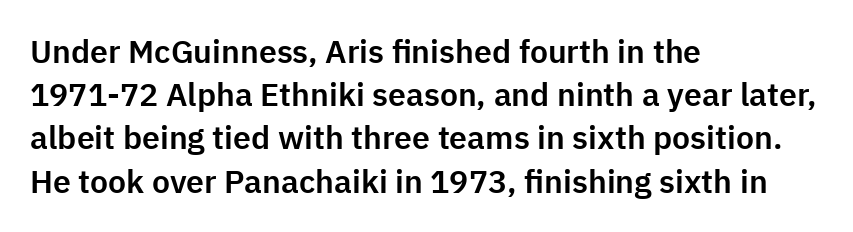
Q: Is the text italic (slanted)? A: No, it is upright.
Q: Is the typeface a serif or a sans-serif typeface? A: Sans-serif.
Q: Is the text underlined? A: No.
Q: How is the paragraph aligned? A: Left-aligned.
Q: Is the spacing between letters normal or unusually wide? A: Normal.
Q: Is the spacing between lines tight, normal or loose? A: Normal.
Q: Width (condensed, normal, or wide)? A: Normal.
Q: Stroke contrast? A: Low.
Q: x-height? A: Medium.
Q: Monospaced? A: No.
